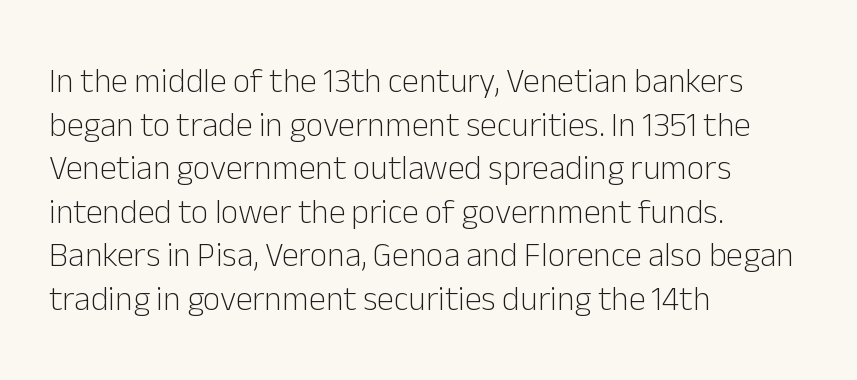
Check under the words: just untouched page. Caption: standard tracking, unaltered. Summary of vertical rhythm: regular, with standard interline spacing. This sample has the flowing, uneven cadence of proportional lettering. Typographically, this falls in the sans-serif category.
